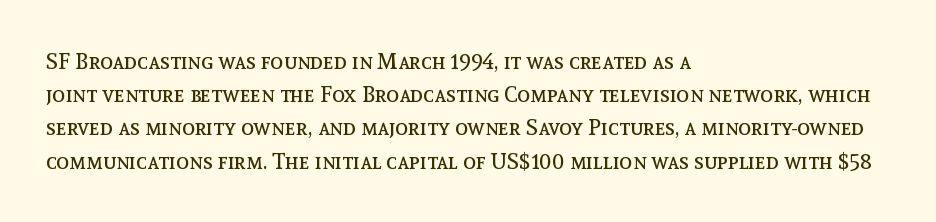
Q: Is the text bold? A: No.
Q: Is the text italic (slanted)? A: No, it is upright.
Q: Is the text underlined? A: No.
Q: How is the paragraph aligned? A: Left-aligned.
Q: Is the spacing between letters normal or unusually wide? A: Normal.
Q: Is the spacing between lines tight, normal or loose? A: Normal.
